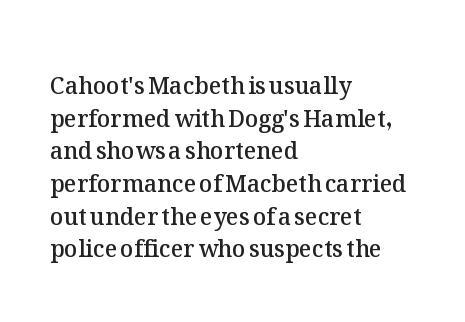
A classic flush-left, rag-right setting is used for this passage. Inter-character spacing is left at the font's built-in metrics. Notice how descenders clear the ascenders below comfortably — that's standard leading. Stroke thickness is moderately raised; the sample reads as semibold. Quick note: underline off.
